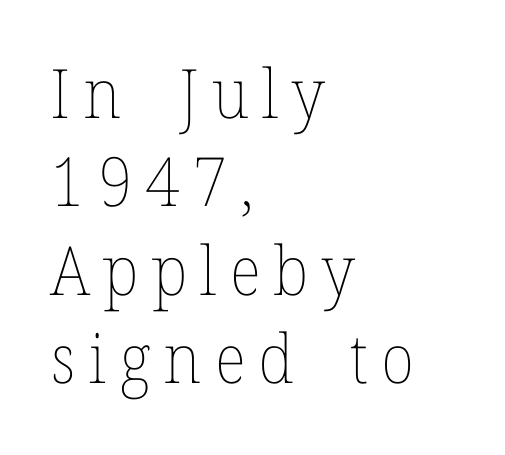
The image shows 68 px thin type, upright; set left-aligned, normal line spacing (1.3x), not underlined; low stroke contrast and a medium x-height.
